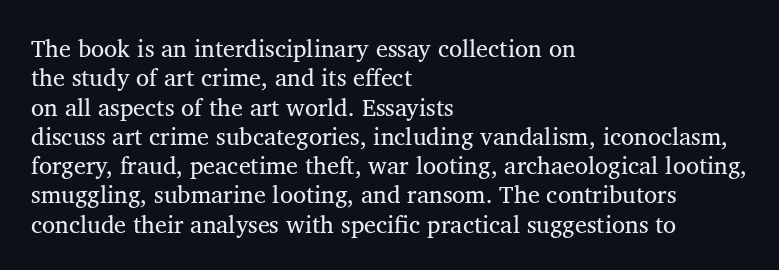
{"italic": "no", "bold": "no", "underline": "no", "align": "left", "line_spacing_ratio": 1.22, "letter_spacing": "normal", "letter_spacing_em": 0.0, "glyph_px": 24}
